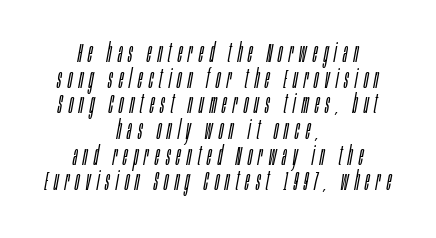
The image shows 27 px text type, italic (leaning right); set centered, tight line spacing (0.95x), unusually wide letter spacing (+0.23 em), not underlined.
